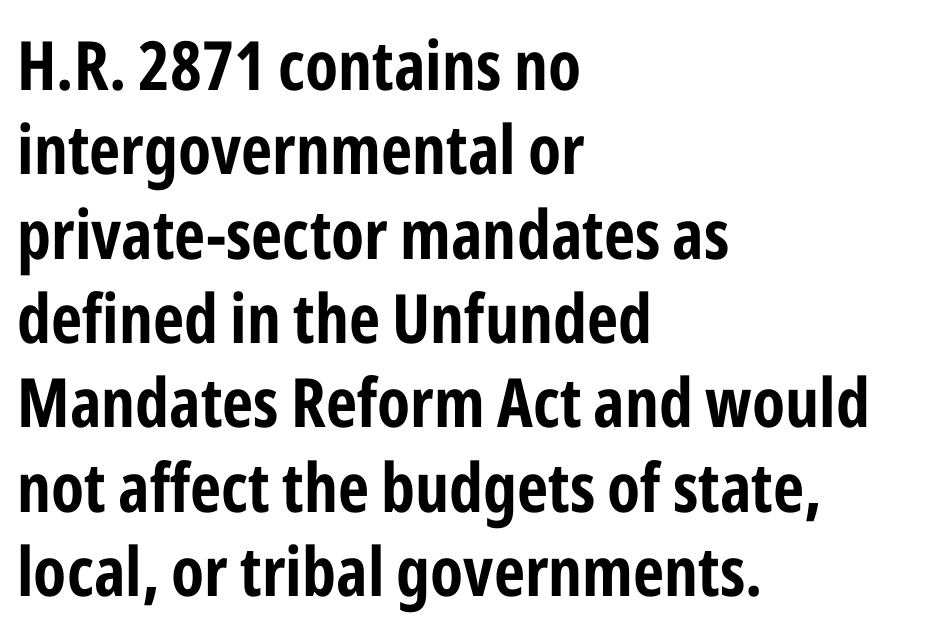
Note the varied advance widths — an 'i' is clearly narrower than an 'm'. The glyphs have the mass of a bold cut. Lines of text with bare space underneath. The rendering anchors every line to the left-hand side. The axis of the letterforms is exactly vertical.
